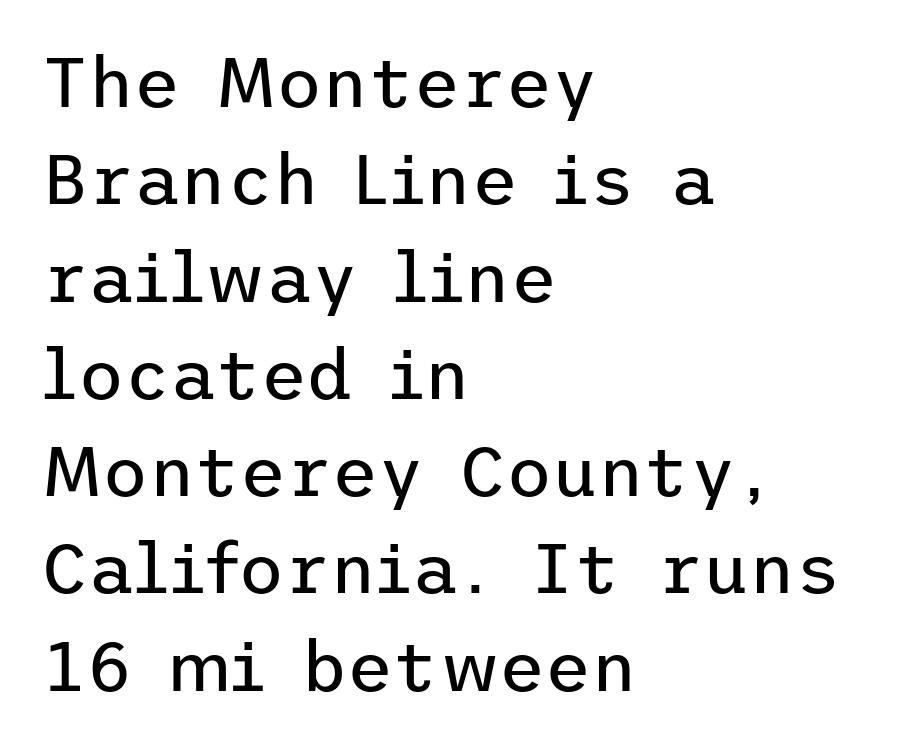
The space beneath each line is pristine and unruled. Regular leading. The passage shown has conventional tracking throughout. The passage is arranged the way most books set body copy — flush left. Every stem runs plumb, perpendicular to the baseline. No chunkiness to these letters — they're not bold.
